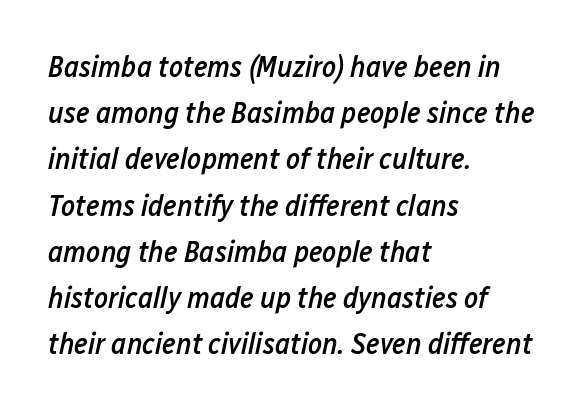
{"italic": "yes", "lean": "right", "slant_degrees": 12, "bold": "semi", "weight": "semibold", "width": "condensed", "stroke_contrast": "low", "x_height": "medium", "monospaced": "no", "underline": "no", "align": "left", "line_spacing": "normal", "line_spacing_ratio": 1.54, "letter_spacing": "normal", "letter_spacing_em": 0.0, "glyph_px": 30}
